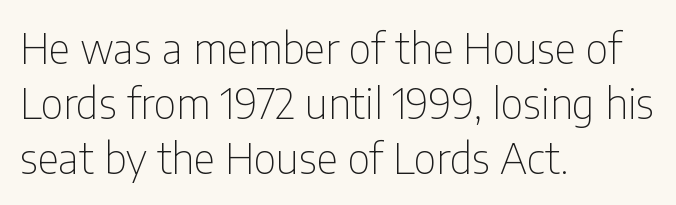
The designer went with a sans here, leaving each stem footless. Letter spacing: default. Descender tails drop into unmarked territory. You can tell it's not italic because the verticals are truly vertical. Regarding leading, the lines here are spaced in the standard way.
